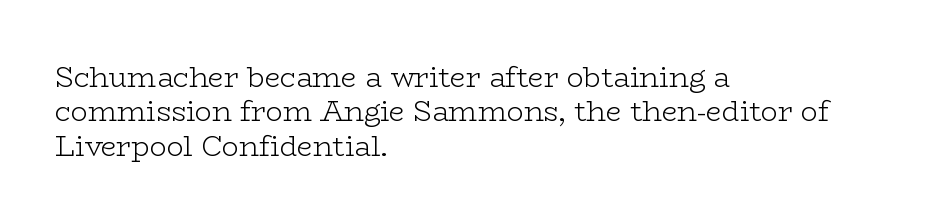
Casual observation: everything's shoved over to the left. The strip under each line holds only bare page. The strokes carry an ordinary text weight at most. Spacing verdict: proportional, widths tailored to each character.
